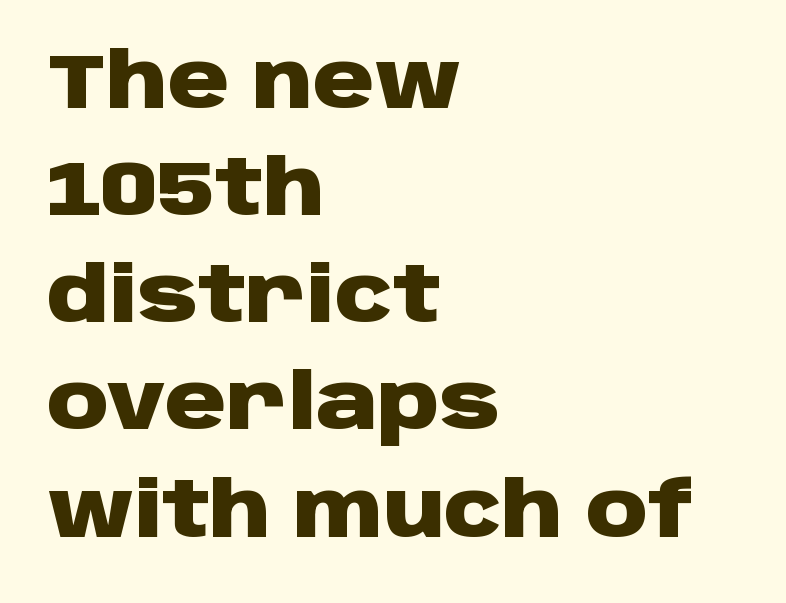
{"serif": "no", "italic": "no", "bold": "yes", "weight": "heavy", "width": "wide", "stroke_contrast": "low", "x_height": "large", "monospaced": "no", "underline": "no", "align": "left", "line_spacing": "normal", "line_spacing_ratio": 1.41, "letter_spacing": "normal", "letter_spacing_em": 0.0, "glyph_px": 76}
